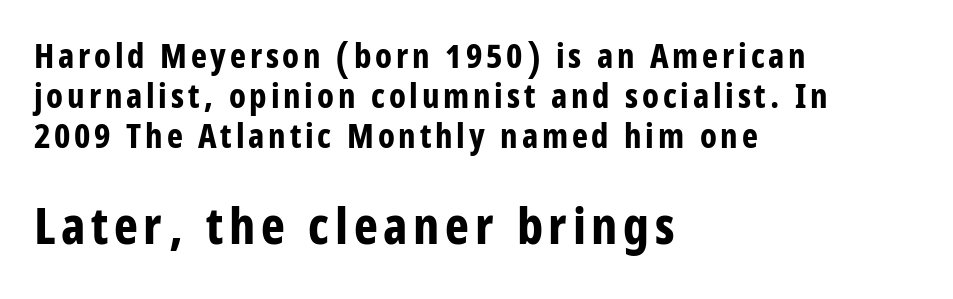
{"serif": "no", "italic": "no", "bold": "yes", "weight": "bold", "width": "condensed", "stroke_contrast": "low", "x_height": "large", "monospaced": "no", "underline": "no", "align": "left", "line_spacing_ratio": 1.17, "larger_block": "second", "size_ratio": 1.5, "glyph_px": 51}
